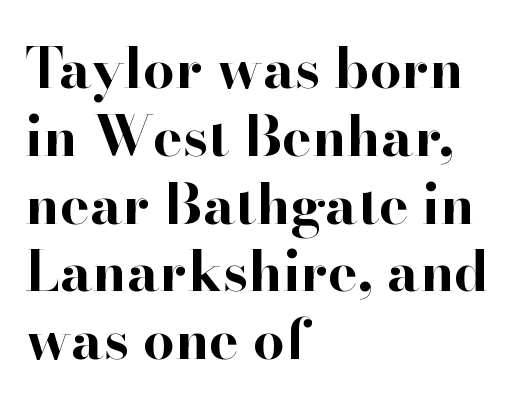
Q: Is the text bold? A: Yes.
Q: Is the text italic (slanted)? A: No, it is upright.
Q: Is the typeface a serif or a sans-serif typeface? A: Serif.
Q: Is the text underlined? A: No.
Q: How is the paragraph aligned? A: Left-aligned.
Q: Is the spacing between letters normal or unusually wide? A: Normal.
Q: Width (condensed, normal, or wide)? A: Normal.
Q: Stroke contrast? A: High.
Q: x-height? A: Small.
Q: Monospaced? A: No.
